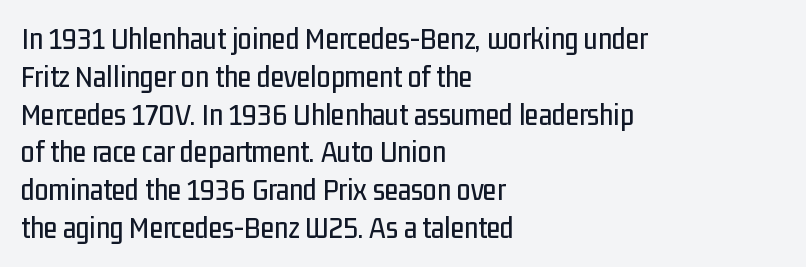
{"serif": "no", "italic": "no", "width": "condensed", "stroke_contrast": "low", "x_height": "medium", "monospaced": "no", "underline": "no", "align": "left", "line_spacing_ratio": 1.22, "letter_spacing": "normal", "letter_spacing_em": 0.0, "glyph_px": 31}
